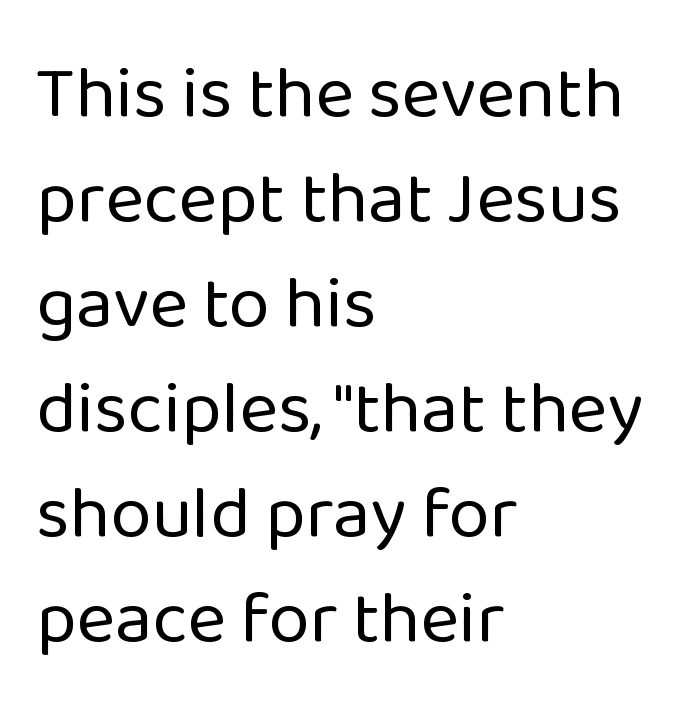
No chunkiness to these letters — they're not bold. Typeset ragged right — the left edge is the straight one. The letters advance in unequal steps, a hallmark of proportional type. Descender tails drop into unmarked territory. Each letter's strokes conclude bluntly, with no projecting serifs. Leading: standard.
